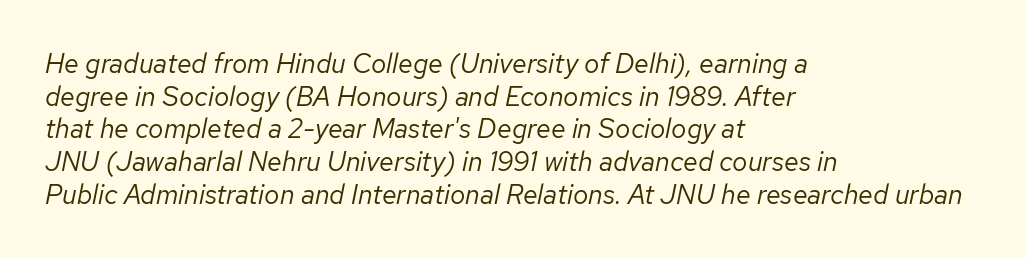
Q: Is the text bold? A: No.
Q: Is the text italic (slanted)? A: Yes, it leans right by about 12 degrees.
Q: Is the text underlined? A: No.
Q: How is the paragraph aligned? A: Left-aligned.
Q: Is the spacing between letters normal or unusually wide? A: Normal.
